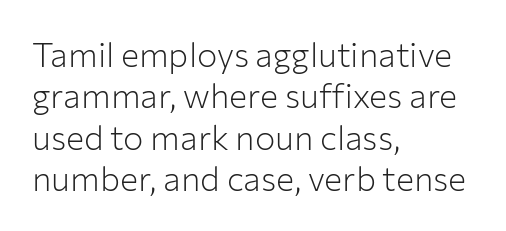
The image shows 34 px light sans-serif type, upright; set left-aligned, line spacing 1.22x, normal letter spacing, not underlined; low stroke contrast and a medium x-height.
